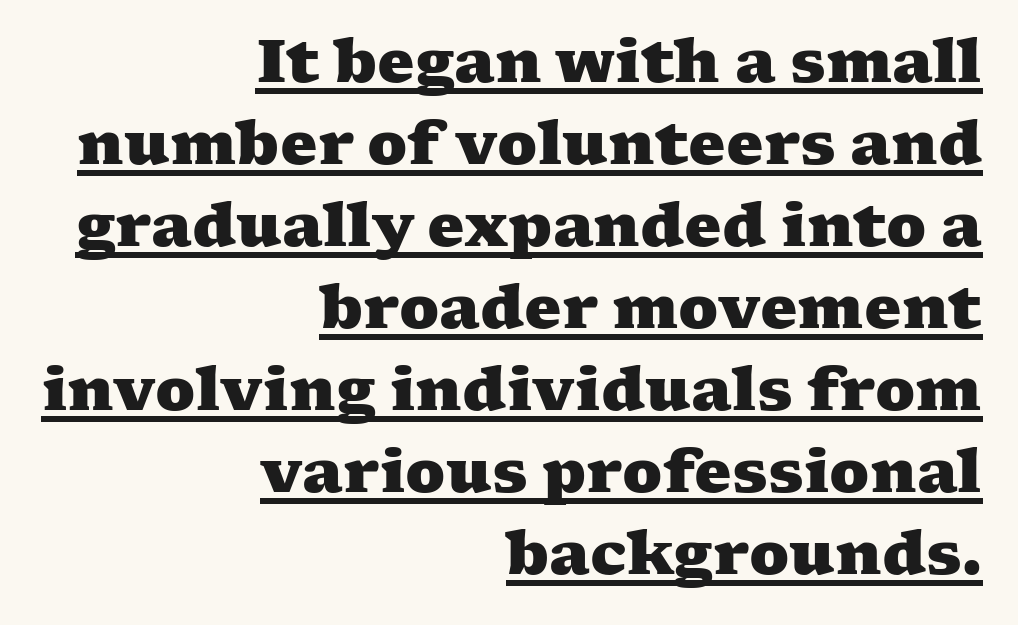
What's the leading like? Ordinary, nothing unusual. In terms of weight, the rendering is a true, heavy bold. Default kerning and tracking; the words read as compact shapes. The face used here is seriffed, in the tradition of book romans. Spacing verdict: proportional, widths tailored to each character.
